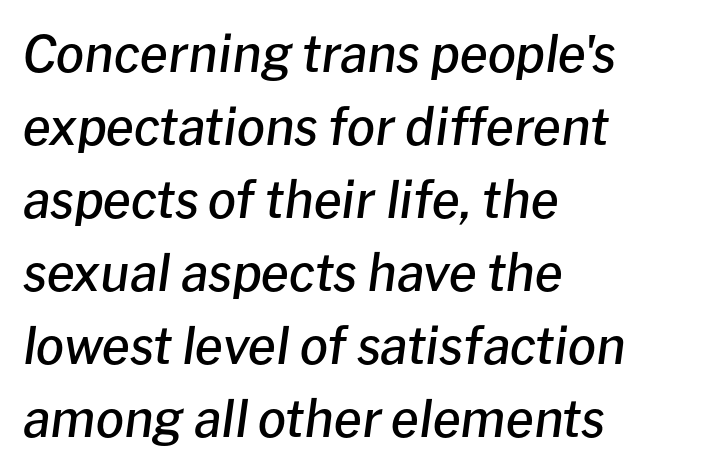
The image shows 50 px semibold type, italic (leaning right); set left-aligned, normal line spacing (1.46x), normal letter spacing, not underlined; low stroke contrast and a medium x-height.
